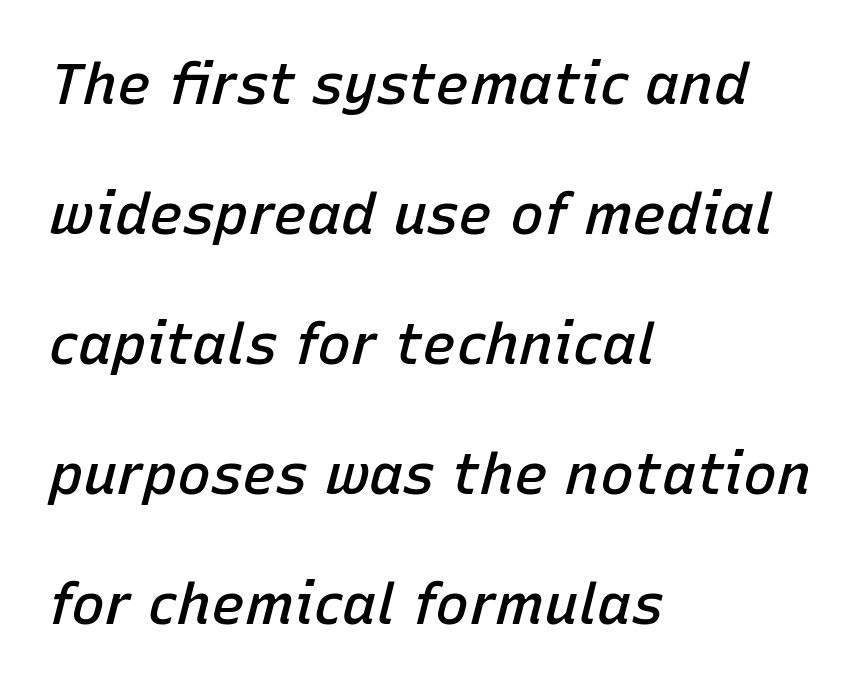
Q: Is the text bold? A: Semi-bold.
Q: Is the text italic (slanted)? A: Yes, it leans right by about 15 degrees.
Q: Is the text underlined? A: No.
Q: How is the paragraph aligned? A: Left-aligned.
Q: Is the spacing between letters normal or unusually wide? A: Normal.
Q: Is the spacing between lines tight, normal or loose? A: Loose.
Q: Width (condensed, normal, or wide)? A: Normal.
Q: Stroke contrast? A: Low.
Q: x-height? A: Medium.
Q: Monospaced? A: No.
